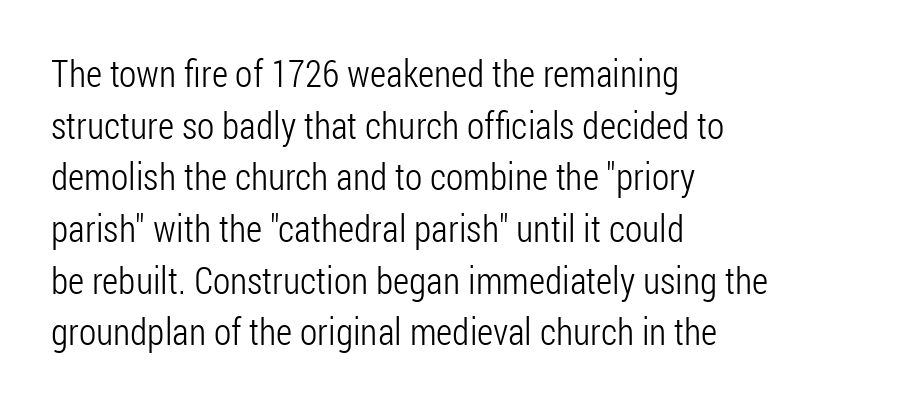
{"serif": "no", "italic": "no", "bold": "no", "weight": "light", "width": "condensed", "stroke_contrast": "low", "x_height": "medium", "monospaced": "no", "underline": "no", "align": "left", "line_spacing": "normal", "line_spacing_ratio": 1.36, "letter_spacing": "normal", "letter_spacing_em": 0.0, "glyph_px": 38}
